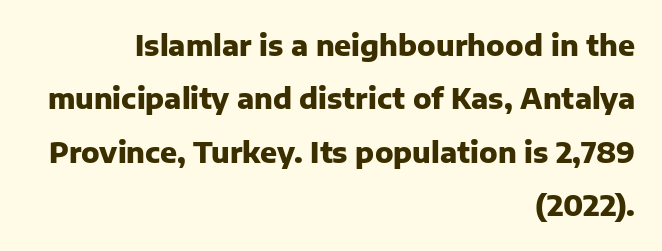
The image shows 28 px heavy sans-serif type, upright; set right-aligned, loose line spacing (1.91x), normal letter spacing, not underlined; low stroke contrast and a medium x-height.
